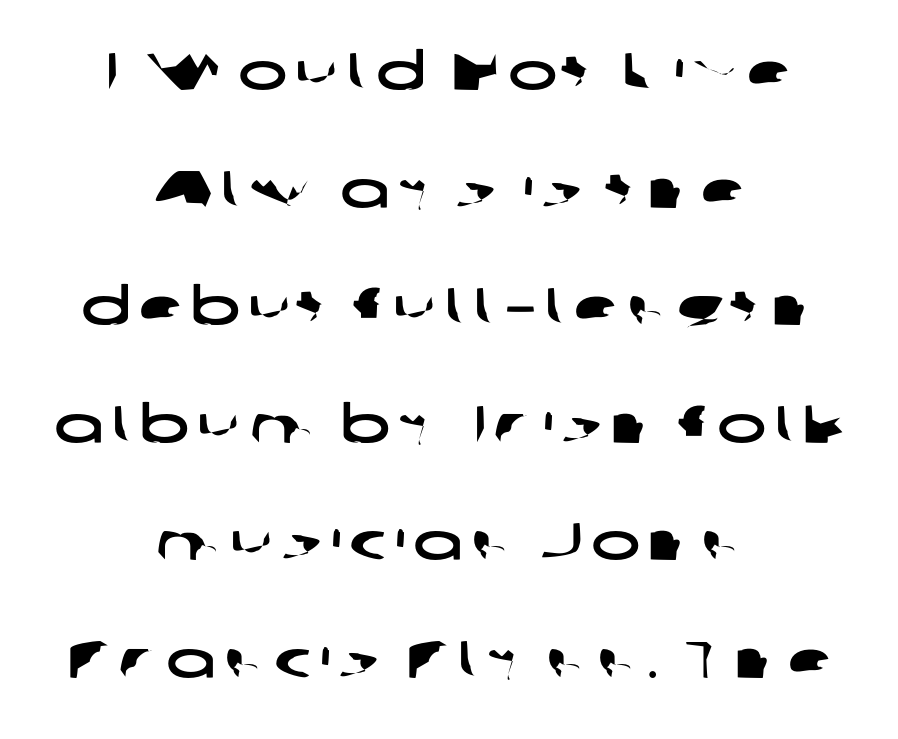
Q: Is the typeface a serif or a sans-serif typeface? A: Sans-serif.
Q: Is the text underlined? A: No.
Q: How is the paragraph aligned? A: Centered.
Q: Is the spacing between lines tight, normal or loose? A: Loose.
Q: Width (condensed, normal, or wide)? A: Wide.
Q: Stroke contrast? A: Low.
Q: x-height? A: Medium.
Q: Monospaced? A: No.
